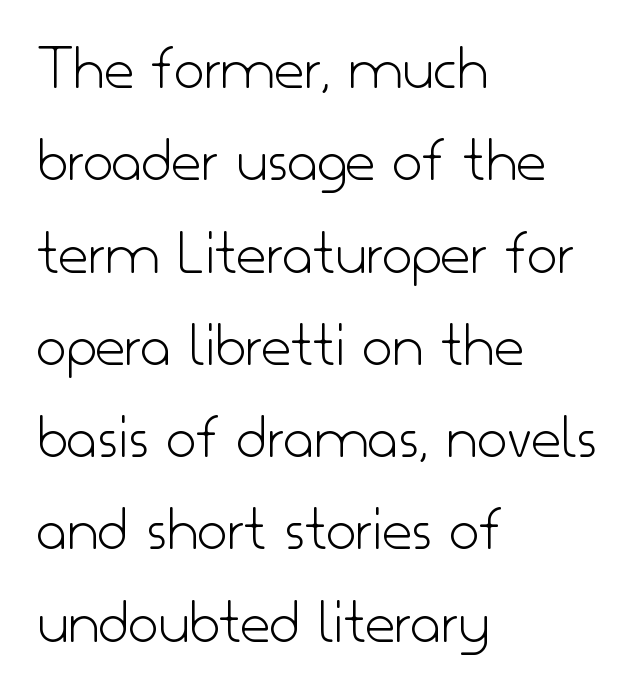
{"serif": "no", "italic": "no", "bold": "no", "weight": "light", "width": "normal", "stroke_contrast": "low", "x_height": "small", "monospaced": "no", "underline": "no", "align": "left", "line_spacing": "normal", "line_spacing_ratio": 1.42, "letter_spacing": "normal", "letter_spacing_em": 0.0, "glyph_px": 65}
